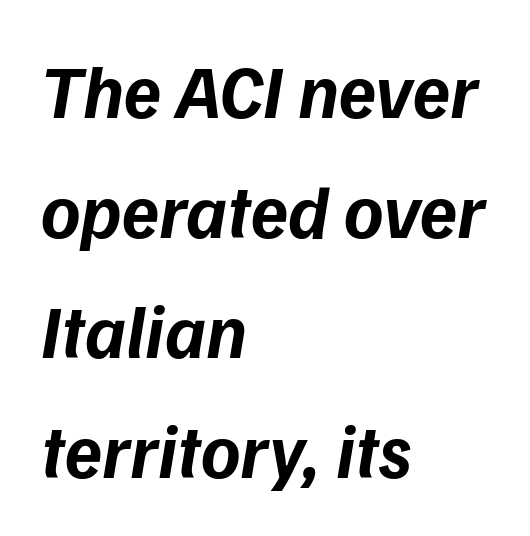
{"serif": "no", "bold": "yes", "weight": "bold", "width": "normal", "stroke_contrast": "low", "x_height": "medium", "monospaced": "no", "underline": "no", "align": "left", "line_spacing": "normal", "line_spacing_ratio": 1.6, "letter_spacing": "normal", "letter_spacing_em": 0.0, "glyph_px": 75}
